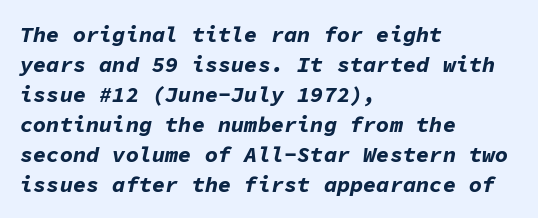
The image shows 22 px bold type, italic (leaning right); set left-aligned, normal line spacing (1.36x), normal letter spacing, not underlined.
